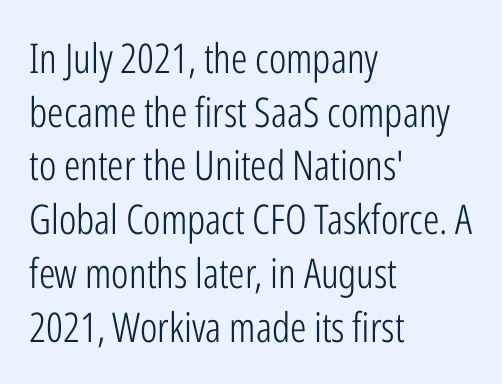
The image shows 41 px light, condensed sans-serif type, upright; set left-aligned, normal line spacing (1.31x), normal letter spacing, not underlined; low stroke contrast and a medium x-height.
